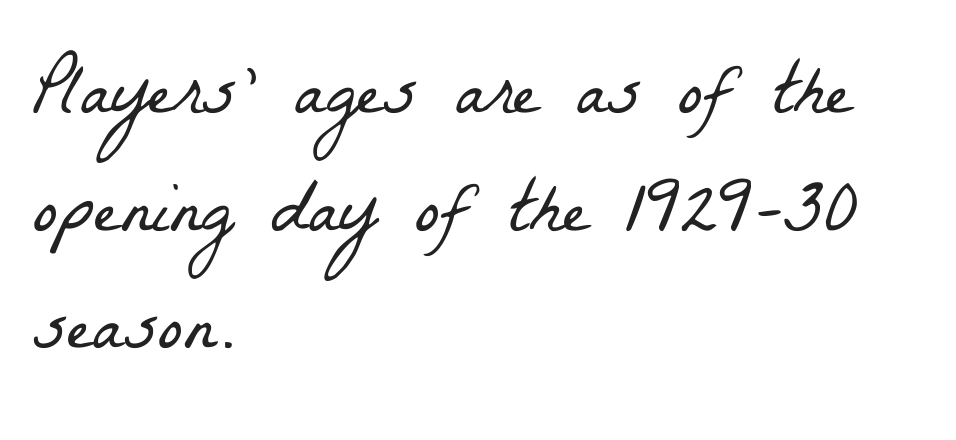
The image shows 74 px light, condensed serif type; set left-aligned, normal line spacing (1.59x), normal letter spacing, not underlined; low stroke contrast and a medium x-height.
